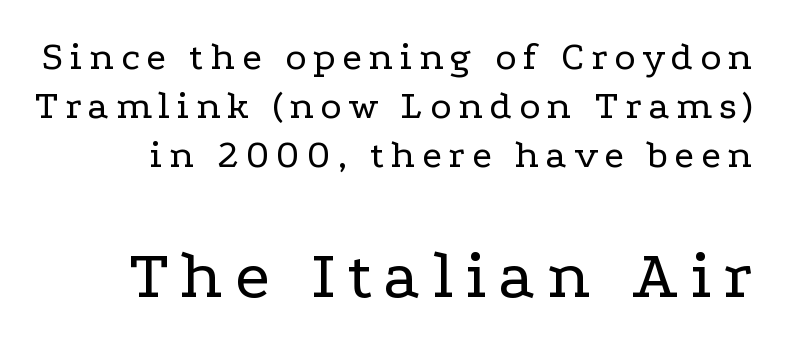
The image shows 70 px regular-weight, wide serif type, upright; set line spacing 1.22x, not underlined; the second (bottom) block is 1.75x larger; low stroke contrast and a medium x-height.
